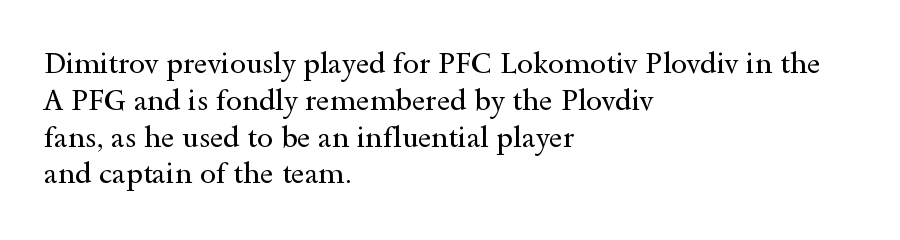
Q: Is the text bold? A: No.
Q: Is the text italic (slanted)? A: No, it is upright.
Q: Is the typeface a serif or a sans-serif typeface? A: Serif.
Q: Is the text underlined? A: No.
Q: How is the paragraph aligned? A: Left-aligned.
Q: Is the spacing between letters normal or unusually wide? A: Normal.
Q: Is the spacing between lines tight, normal or loose? A: Normal.
Q: Width (condensed, normal, or wide)? A: Wide.
Q: x-height? A: Small.
Q: Monospaced? A: No.
